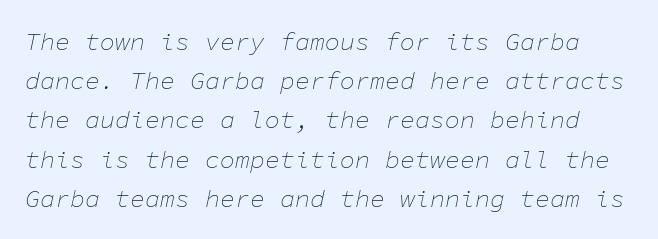
The typesetting does not lean heavy: it is not bold. Is the type slanted? Yes — the strokes lean at a clear angle. Decoration check: the copy has no underline. Caption: standard tracking, unaltered. In terms of leading, this rendering sits right in the middle.
